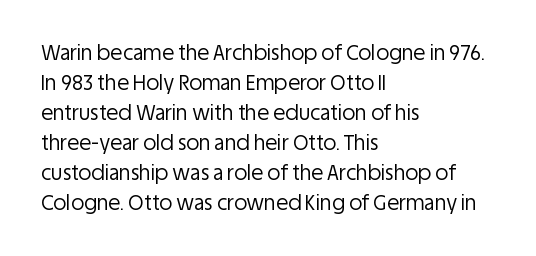
The face looks like a standard text weight, possibly lighter. A normal amount of white space separates one row of letters from the next. Line beginnings align vertically; line endings do not. The horizontal fit of the characters is conventional and even. The passage shown is not underscored anywhere.
